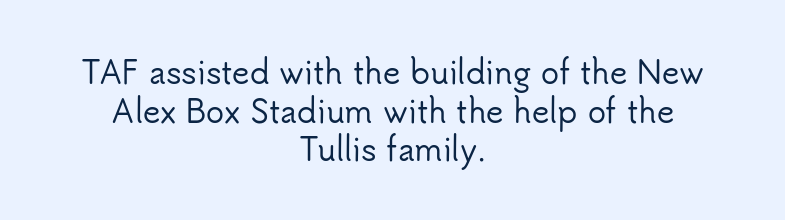
Q: Is the text italic (slanted)? A: No, it is upright.
Q: Is the typeface a serif or a sans-serif typeface? A: Sans-serif.
Q: Is the text underlined? A: No.
Q: How is the paragraph aligned? A: Centered.
Q: Is the spacing between letters normal or unusually wide? A: Normal.
Q: Is the spacing between lines tight, normal or loose? A: Normal.
Q: Width (condensed, normal, or wide)? A: Normal.
Q: Stroke contrast? A: Low.
Q: x-height? A: Small.
Q: Monospaced? A: No.
